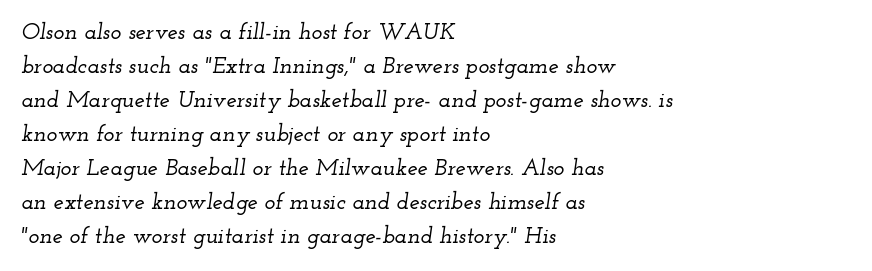
The image shows 23 px text type, italic (leaning right); set left-aligned, normal line spacing (1.48x), normal letter spacing, not underlined.
